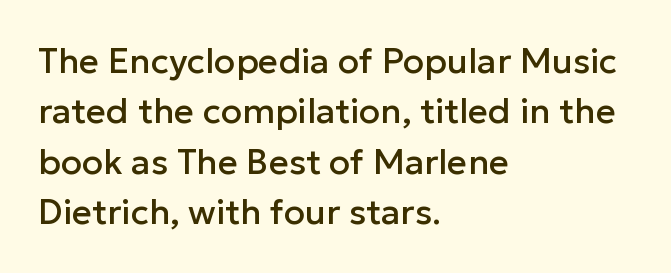
The image shows 35 px sans-serif type, upright; set left-aligned, normal line spacing (1.44x), normal letter spacing, not underlined; low stroke contrast and a medium x-height.
